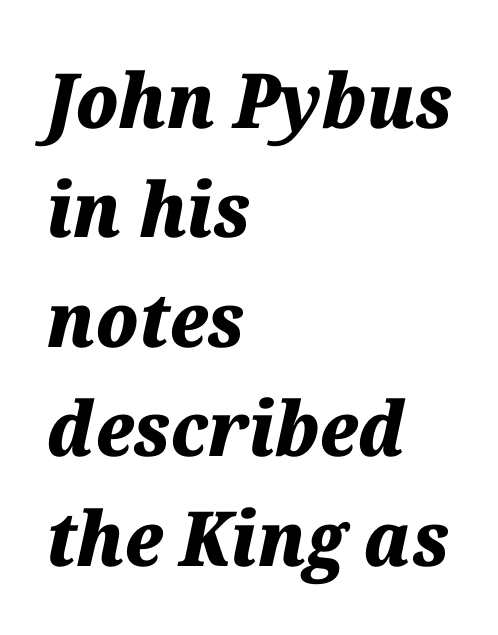
The glyphs are unaccompanied by any horizontal stroke below them. Caption: standard tracking, unaltered. The letters advance in unequal steps, a hallmark of proportional type. The vertical gap from one line to the next is medium. Caption: multi-line text, flush left, ragged right. If you drew a line through each stem, it would be angled.
